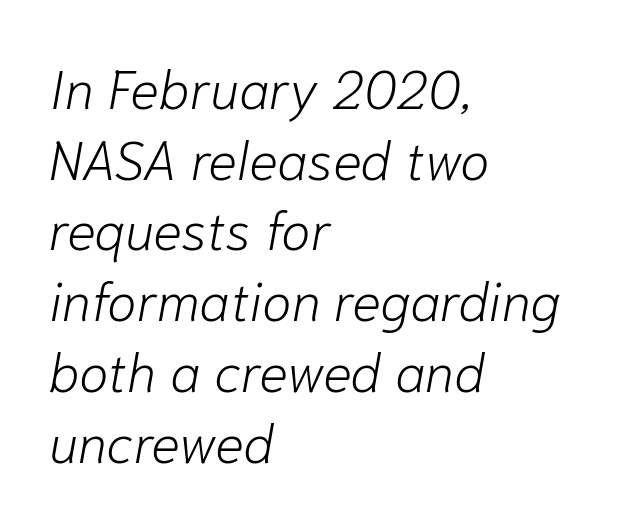
Q: Is the text bold? A: No.
Q: Is the text italic (slanted)? A: Yes, it leans right by about 10 degrees.
Q: Is the text underlined? A: No.
Q: How is the paragraph aligned? A: Left-aligned.
Q: Is the spacing between letters normal or unusually wide? A: Normal.
Q: Is the spacing between lines tight, normal or loose? A: Normal.
Q: Width (condensed, normal, or wide)? A: Normal.
Q: Stroke contrast? A: Low.
Q: x-height? A: Medium.
Q: Monospaced? A: No.
